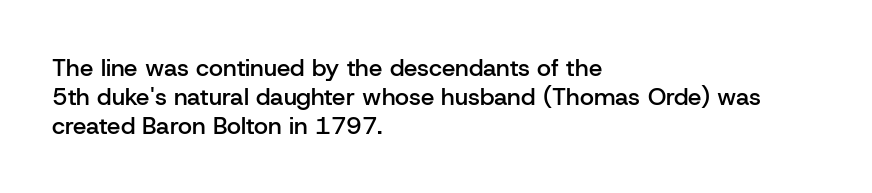
The image shows 24 px text type, upright; set left-aligned, line spacing 1.2x, normal letter spacing, not underlined.
